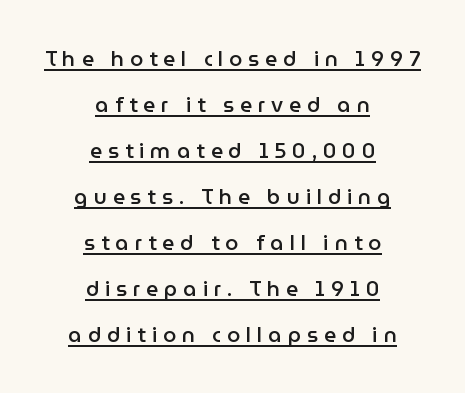
The image shows 21 px text type, upright; set centered, loose line spacing (2.19x), unusually wide letter spacing (+0.28 em), underlined.
